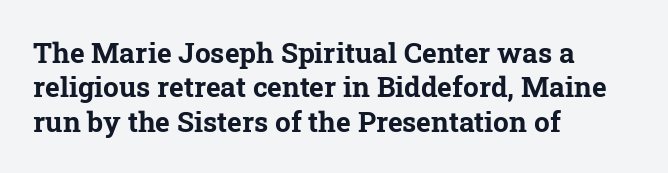
The strip under each line holds only bare page. These lines are rendered in a variable-pitch font. Students, this is bold: see how much ink each stroke carries. The passage is arranged the way most books set body copy — flush left. Does extra space separate the letters? No, they use regular spacing. Check where the strokes stop: tiny serifs finish them off.
